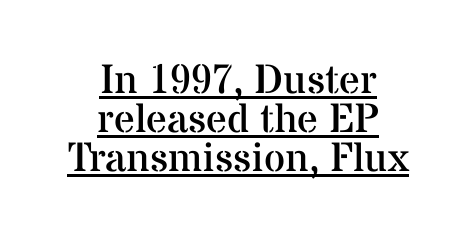
The image shows 41 px regular-weight serif type, upright; set centered, tight line spacing (0.95x), normal letter spacing, underlined; medium stroke contrast and a medium x-height.
